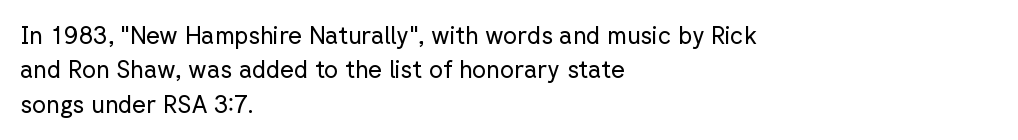
Q: Is the text bold? A: No.
Q: Is the text italic (slanted)? A: No, it is upright.
Q: Is the text underlined? A: No.
Q: How is the paragraph aligned? A: Left-aligned.
Q: Is the spacing between letters normal or unusually wide? A: Normal.
Q: Is the spacing between lines tight, normal or loose? A: Normal.
